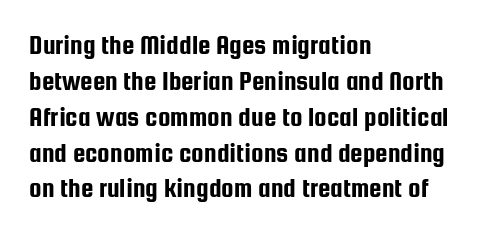
Compared with typical paragraphs, the rows here are spaced about the same. Regarding serifs, this sample does without them. This is roman type, the default non-slanted kind. Standard letterfit; no display-style spreading of the glyphs. A student would call this left alignment; a typographer would say flush left, rag right. A typesetter would call this proportional, since set widths differ per character.
